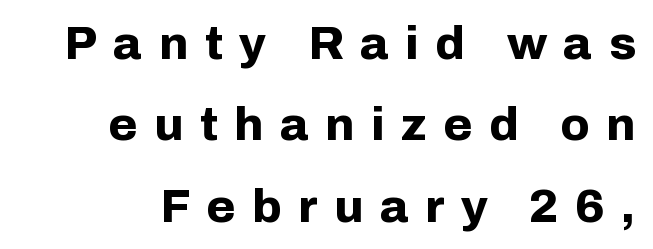
Q: Is the text bold? A: Yes.
Q: Is the text italic (slanted)? A: No, it is upright.
Q: Is the typeface a serif or a sans-serif typeface? A: Sans-serif.
Q: Is the text underlined? A: No.
Q: Is the spacing between letters normal or unusually wide? A: Unusually wide.
Q: Width (condensed, normal, or wide)? A: Normal.
Q: Stroke contrast? A: Low.
Q: x-height? A: Medium.
Q: Monospaced? A: No.
